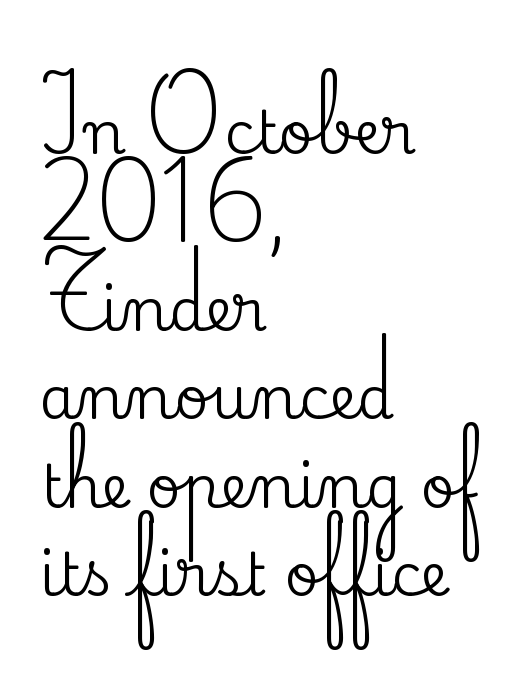
{"serif": "yes", "italic": "no", "width": "normal", "stroke_contrast": "medium", "x_height": "small", "monospaced": "no", "underline": "no", "align": "left", "line_spacing": "normal", "line_spacing_ratio": 1.5, "letter_spacing": "normal", "letter_spacing_em": 0.0, "glyph_px": 59}
